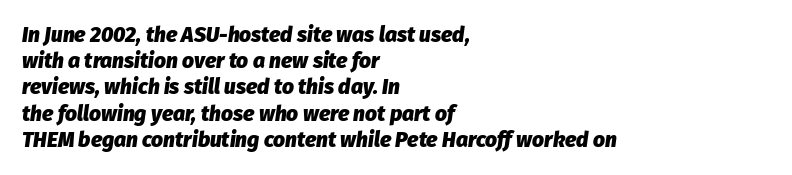
The image shows 21 px bold type, italic (leaning right); set left-aligned, normal line spacing (1.25x), normal letter spacing, not underlined.
